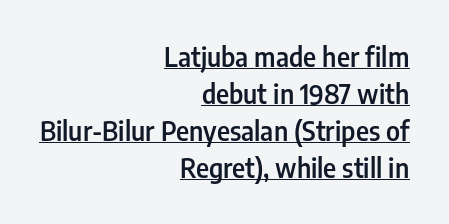
The image shows 26 px text type, upright; set right-aligned, normal line spacing (1.42x), normal letter spacing, underlined.
